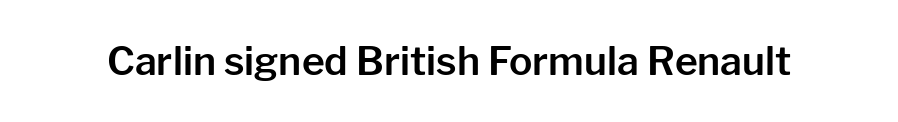
Vertical strokes here are truly vertical. Type without underlining. Here the designer chose a conventional face with non-uniform glyph widths. Font category for this specimen: sans-serif.
